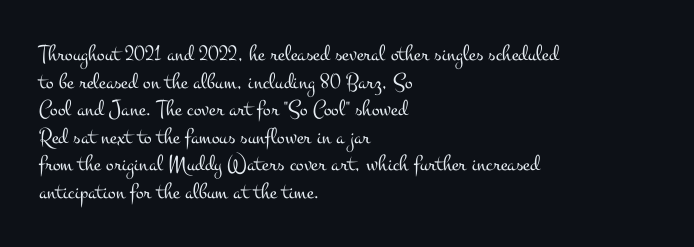
Q: Is the text bold? A: No.
Q: Is the text italic (slanted)? A: Yes.
Q: Is the text underlined? A: No.
Q: How is the paragraph aligned? A: Left-aligned.
Q: Is the spacing between letters normal or unusually wide? A: Normal.
